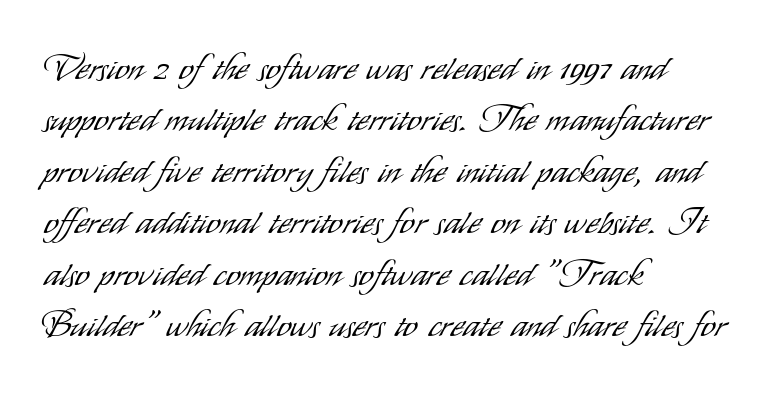
Baseline-to-baseline distance is the conventional proportion of letter height. Weight class: somewhere from thin through regular. Letter spacing: default. The type family on display is of the sans-serif kind. Visually the block forms a straight wall on the left and a jagged coastline on the right.
